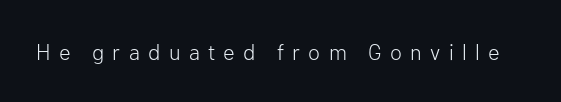
How are the letters spaced? Widely, with obvious added tracking. The letters stand straight up with perfectly vertical stems. The cut favours lightness, reaching ordinary text weight at its darkest. Decoration check: the copy has no underline.
